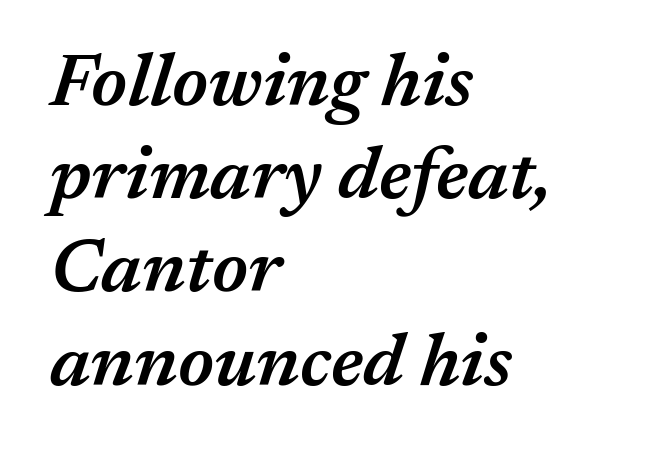
{"italic": "yes", "lean": "right", "slant_degrees": 17, "bold": "semi", "weight": "semibold", "width": "normal", "stroke_contrast": "medium", "x_height": "medium", "monospaced": "no", "underline": "no", "align": "left", "line_spacing": "normal", "line_spacing_ratio": 1.26, "letter_spacing": "normal", "letter_spacing_em": 0.0, "glyph_px": 74}
